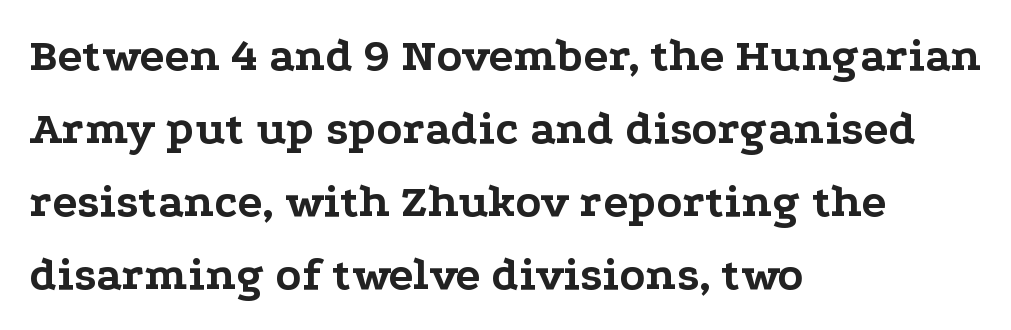
{"serif": "yes", "italic": "no", "bold": "yes", "weight": "bold", "width": "wide", "stroke_contrast": "low", "x_height": "medium", "monospaced": "no", "underline": "no", "align": "left", "line_spacing": "normal", "line_spacing_ratio": 1.55, "letter_spacing": "normal", "letter_spacing_em": 0.0, "glyph_px": 47}
